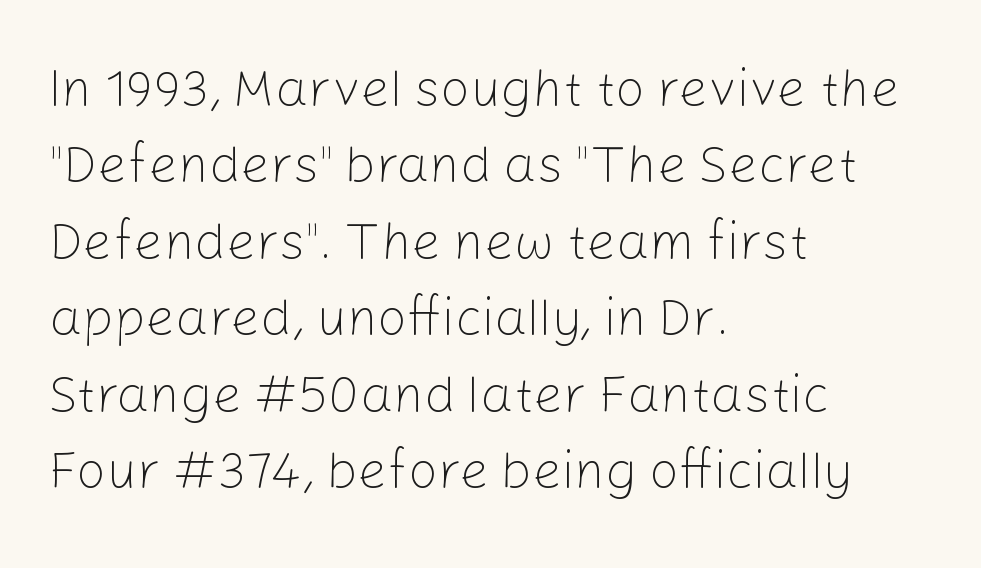
Q: Is the text bold? A: No.
Q: Is the text italic (slanted)? A: No, it is upright.
Q: Is the typeface a serif or a sans-serif typeface? A: Sans-serif.
Q: Is the text underlined? A: No.
Q: How is the paragraph aligned? A: Left-aligned.
Q: Is the spacing between letters normal or unusually wide? A: Normal.
Q: Is the spacing between lines tight, normal or loose? A: Normal.
Q: Width (condensed, normal, or wide)? A: Normal.
Q: Stroke contrast? A: Low.
Q: x-height? A: Medium.
Q: Monospaced? A: No.
